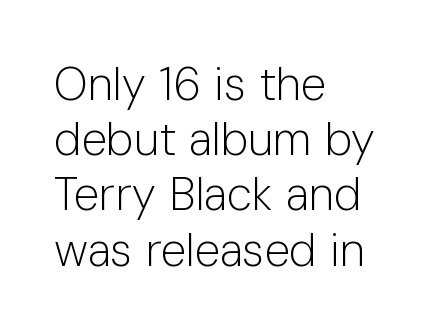
The image shows 46 px light sans-serif type, upright; set left-aligned, line spacing 1.2x, normal letter spacing, not underlined; low stroke contrast and a medium x-height.
